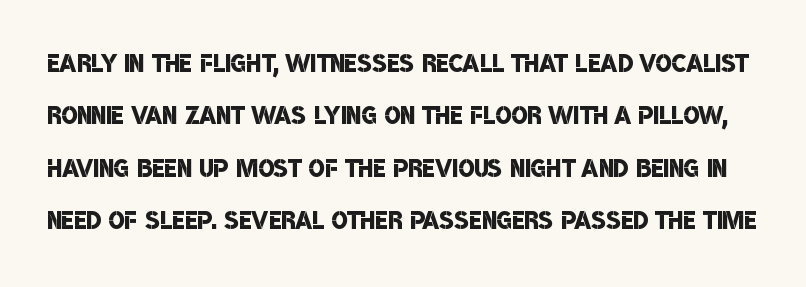
Words appear dense and cohesive because spacing is normal. Looks like regular typesetting: each glyph gets only the width it needs. Decoration check: the copy has no underline. Compared with typical paragraphs, the rows here are spaced about the same.
